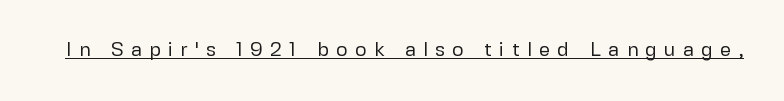
Vertical stems look standard width or narrower in stroke. Emphasis is given by a line drawn under the lettering. A typesetter would call this heavily tracked-out type. Vertical strokes here are truly vertical.
